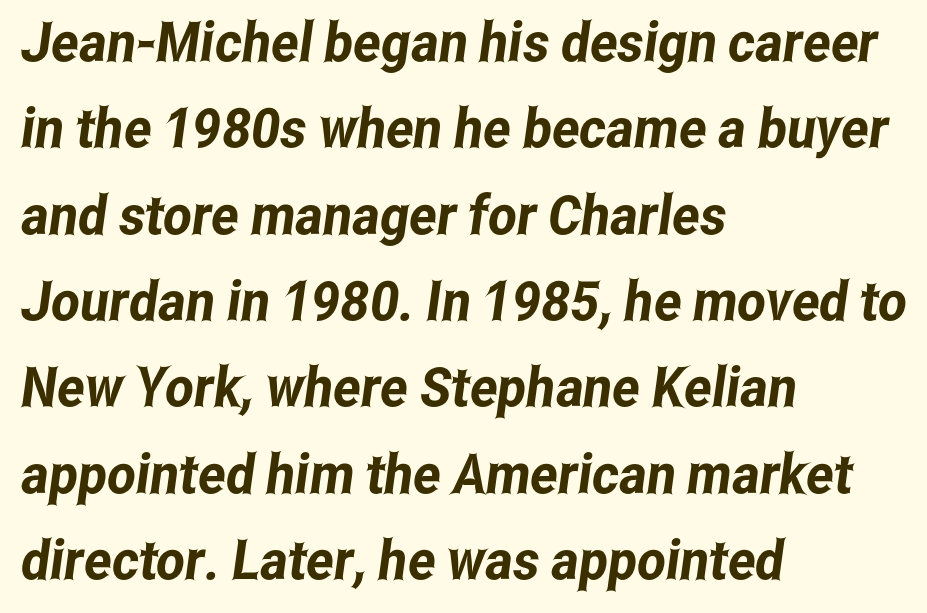
Do the characters align in a grid? No, the font is proportional. Regarding leading, the lines here are spaced in the standard way. The letters sit at their default tracking, neither squeezed nor spread. This is sans-serif lettering, the kind often seen on screens and signage. Lines of text with bare space underneath.
